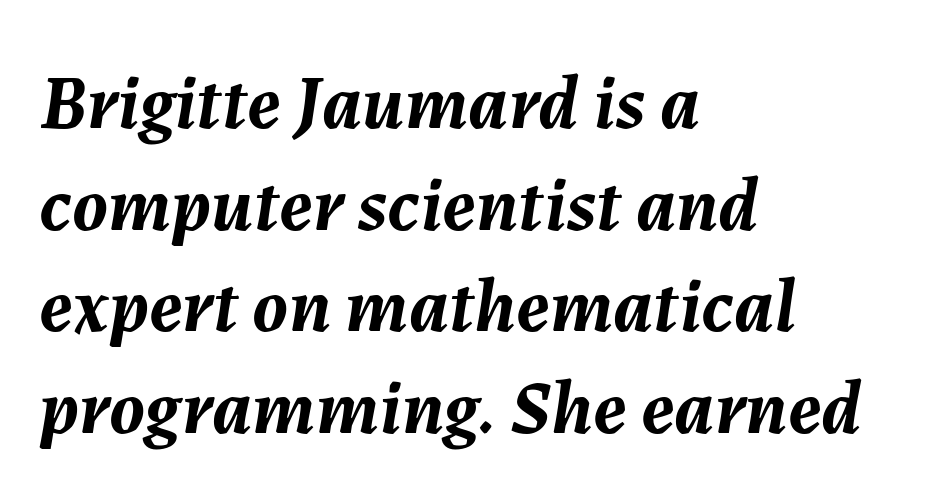
There's an unmistakable incline to the writing here. Interline gaps are of average width in this sample. Caption: standard tracking, unaltered. Does the copy run flush right? No — it runs flush left.
